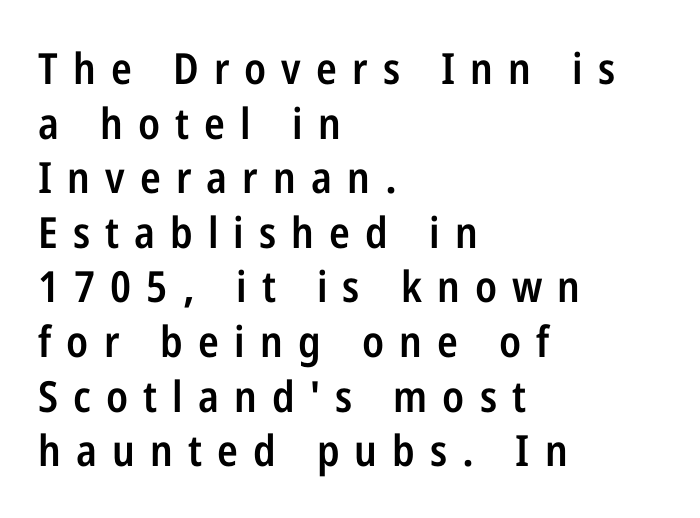
Q: Is the text bold? A: Semi-bold.
Q: Is the text italic (slanted)? A: No, it is upright.
Q: Is the typeface a serif or a sans-serif typeface? A: Sans-serif.
Q: Is the text underlined? A: No.
Q: How is the paragraph aligned? A: Left-aligned.
Q: Is the spacing between letters normal or unusually wide? A: Unusually wide.
Q: Is the spacing between lines tight, normal or loose? A: Normal.
Q: Width (condensed, normal, or wide)? A: Condensed.
Q: Stroke contrast? A: Low.
Q: x-height? A: Medium.
Q: Monospaced? A: No.
